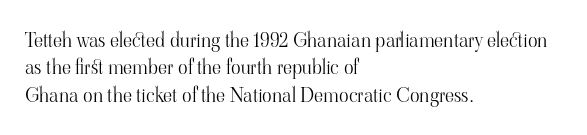
The image shows 20 px text type, upright; set left-aligned, normal line spacing (1.37x), normal letter spacing, not underlined.
